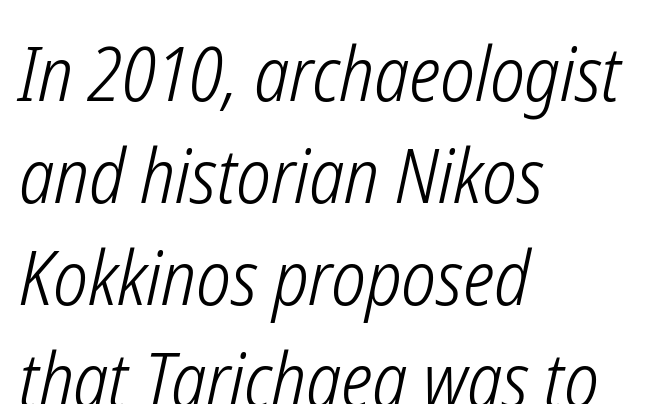
Heft: none added — not bold. In terms of leading, this rendering sits right in the middle. Character widths vary here, with narrow letters taking less room than wide ones. The tracking reads as untouched default to a designer's eye.
